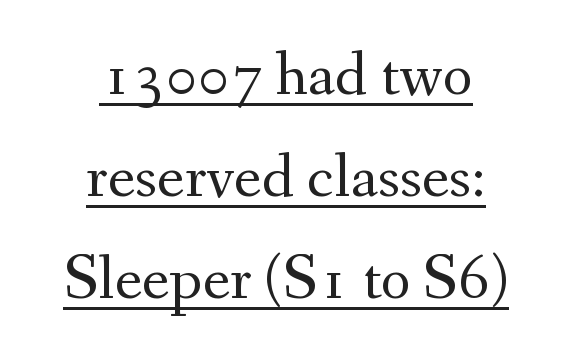
The image shows 65 px regular-weight serif type, upright; set centered, normal line spacing (1.57x), normal letter spacing, underlined; medium stroke contrast and a small x-height.
